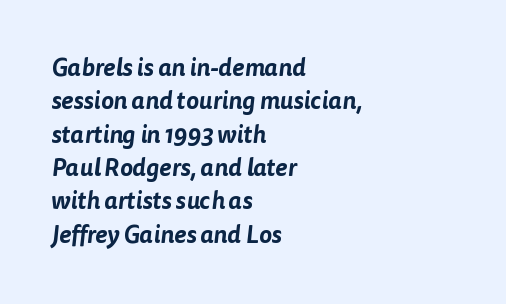
{"underline": "no", "align": "left", "line_spacing": "normal", "line_spacing_ratio": 1.39, "letter_spacing": "normal", "letter_spacing_em": 0.0, "glyph_px": 24}
